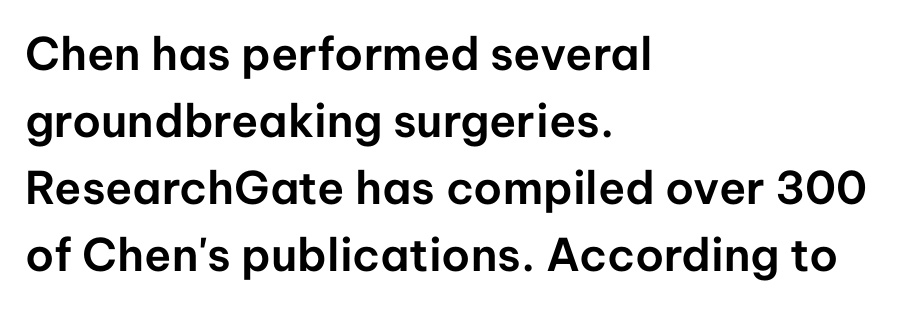
The image shows 45 px sans-serif type, upright; set left-aligned, normal line spacing (1.49x), normal letter spacing, not underlined; low stroke contrast and a medium x-height.
